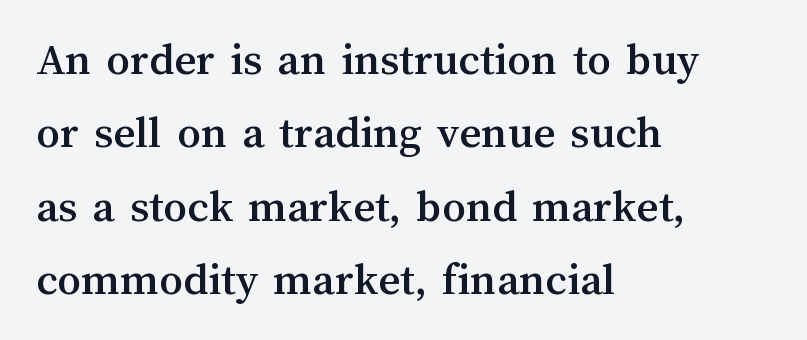
The image shows 47 px text type, upright; set left-aligned, normal line spacing (1.56x), normal letter spacing, not underlined; medium stroke contrast and a medium x-height.
